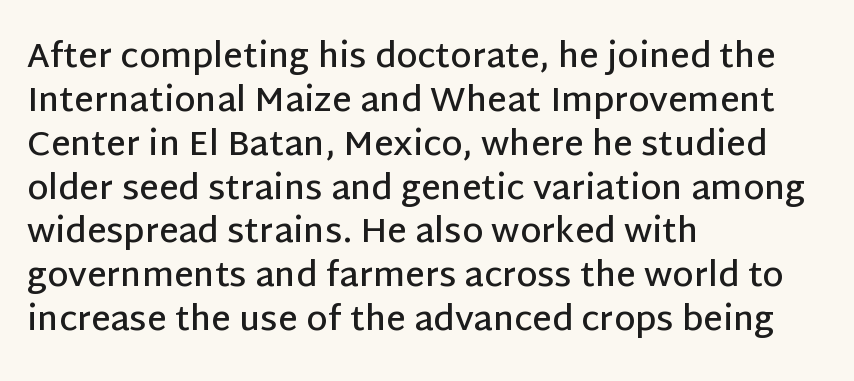
{"serif": "no", "italic": "no", "bold": "semi", "weight": "semibold", "width": "normal", "stroke_contrast": "low", "x_height": "large", "monospaced": "no", "underline": "no", "align": "left", "line_spacing": "normal", "line_spacing_ratio": 1.29, "letter_spacing": "normal", "letter_spacing_em": 0.0, "glyph_px": 34}
